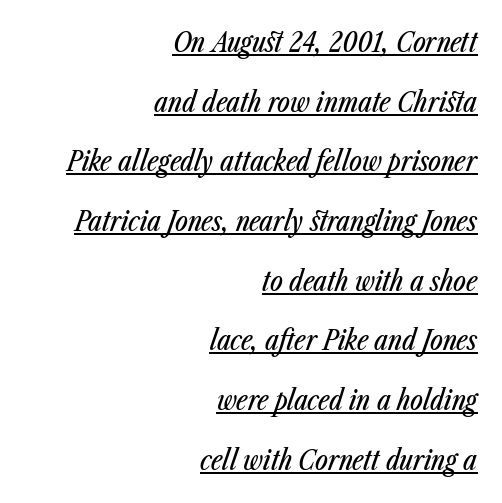
Q: Is the text italic (slanted)? A: Yes, it leans right by about 23 degrees.
Q: Is the text underlined? A: Yes.
Q: How is the paragraph aligned? A: Right-aligned.
Q: Is the spacing between letters normal or unusually wide? A: Normal.
Q: Is the spacing between lines tight, normal or loose? A: Loose.
